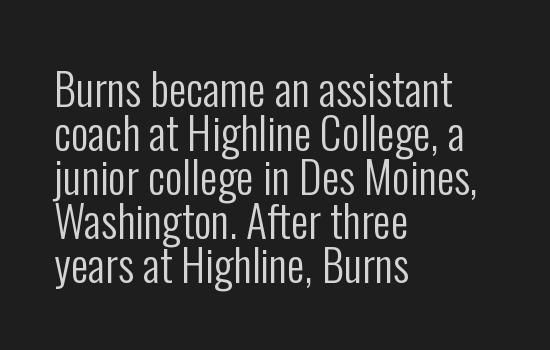
A bare baseline throughout the passage. Interline gaps are noticeably narrow in this sample. The typeface chosen for these lines omits serifs. The axis of the letterforms is exactly vertical.
